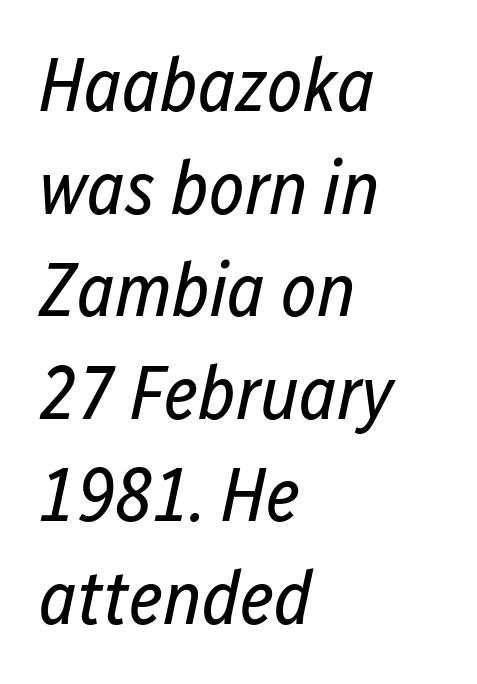
Q: Is the text bold? A: No.
Q: Is the text italic (slanted)? A: Yes, it leans right by about 12 degrees.
Q: Is the text underlined? A: No.
Q: How is the paragraph aligned? A: Left-aligned.
Q: Is the spacing between letters normal or unusually wide? A: Normal.
Q: Is the spacing between lines tight, normal or loose? A: Normal.
Q: Width (condensed, normal, or wide)? A: Condensed.
Q: Stroke contrast? A: Low.
Q: x-height? A: Medium.
Q: Monospaced? A: No.
